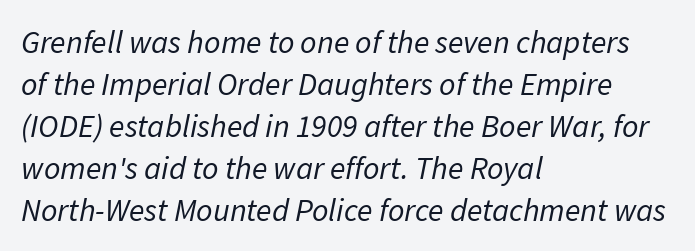
The axis of the letterforms is tilted away from vertical. The strokes are not fattened; the text isn't bold. Descenders hang freely into open space. Typeset ragged right — the left edge is the straight one. The horizontal fit of the characters is conventional and even. Character widths vary here, with narrow letters taking less room than wide ones.
